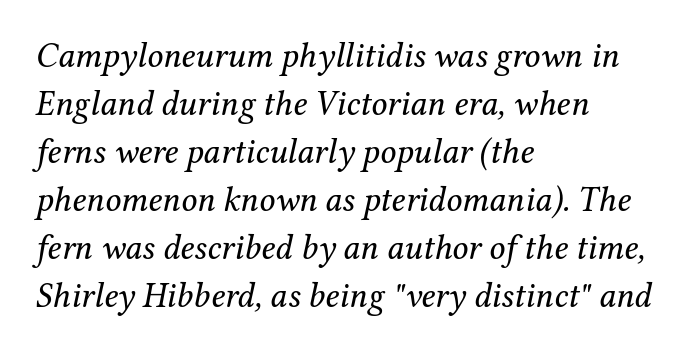
The lettering tilts uniformly, giving the passage an italic look. The strokes are not fattened; the text isn't bold. Does the copy run flush right? No — it runs flush left. The passage shown is typed in a proportional face where columns would drift. Standard letterfit; no display-style spreading of the glyphs.
